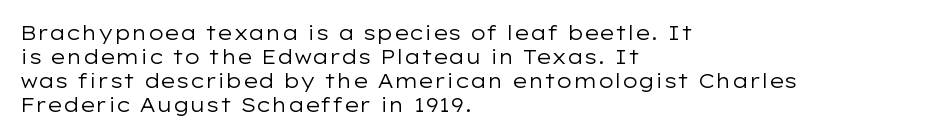
{"italic": "no", "bold": "no", "underline": "no", "align": "left", "line_spacing_ratio": 1.2, "letter_spacing": "normal", "letter_spacing_em": 0.0, "glyph_px": 20}
